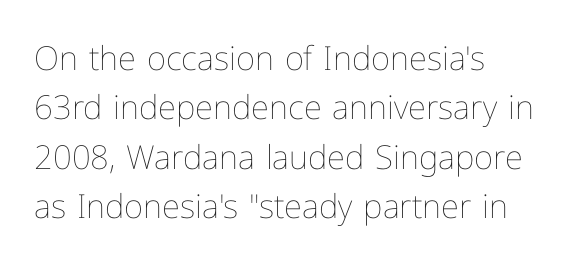
{"italic": "no", "bold": "no", "weight": "thin", "width": "normal", "stroke_contrast": "low", "x_height": "medium", "monospaced": "no", "underline": "no", "align": "left", "line_spacing": "normal", "line_spacing_ratio": 1.5, "letter_spacing": "normal", "letter_spacing_em": 0.0, "glyph_px": 33}
